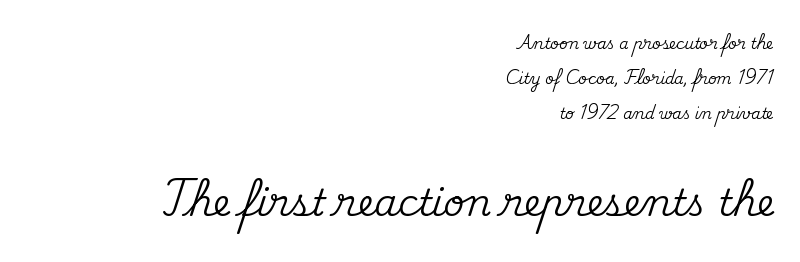
Q: Is the text italic (slanted)? A: Yes.
Q: Is the typeface a serif or a sans-serif typeface? A: Serif.
Q: Is the text underlined? A: No.
Q: How is the paragraph aligned? A: Right-aligned.
Q: Is the spacing between letters normal or unusually wide? A: Normal.
Q: Is the spacing between lines tight, normal or loose? A: Loose.
Q: Which block of text is set in a larger size, the first (top) or the second (bottom)? A: The second (bottom) one.
Q: Width (condensed, normal, or wide)? A: Normal.
Q: Stroke contrast? A: Medium.
Q: x-height? A: Small.
Q: Monospaced? A: No.
